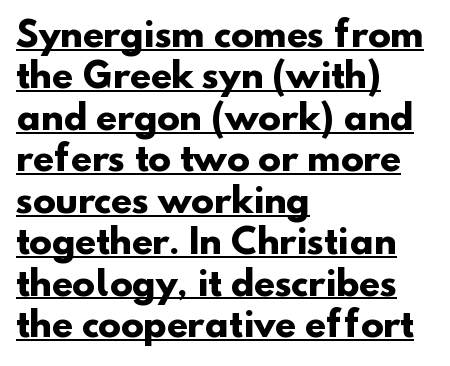
{"serif": "no", "bold": "yes", "weight": "heavy", "width": "normal", "stroke_contrast": "low", "x_height": "small", "monospaced": "no", "underline": "yes", "align": "left", "line_spacing_ratio": 1.22, "letter_spacing": "normal", "letter_spacing_em": 0.0, "glyph_px": 34}
